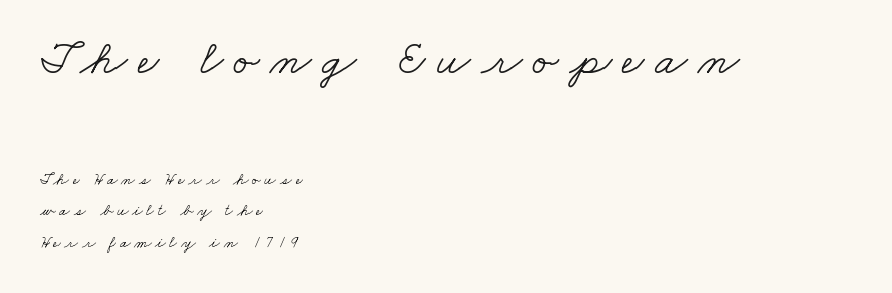
The image shows 48 px light, wide serif type; set left-aligned, loose line spacing (1.97x), unusually wide letter spacing (+0.22 em), not underlined; the first (top) block is 3.0x larger; low stroke contrast and a small x-height.
